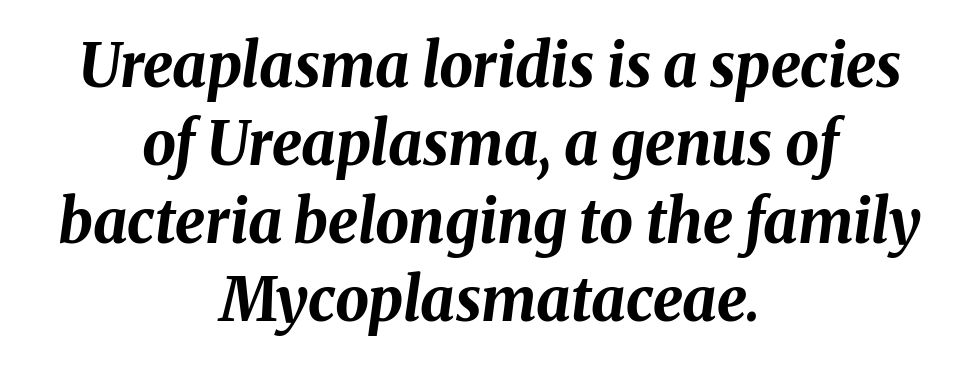
Q: Is the text bold? A: Yes.
Q: Is the text italic (slanted)? A: Yes, it leans right by about 8 degrees.
Q: Is the text underlined? A: No.
Q: How is the paragraph aligned? A: Centered.
Q: Is the spacing between letters normal or unusually wide? A: Normal.
Q: Is the spacing between lines tight, normal or loose? A: Normal.
Q: Width (condensed, normal, or wide)? A: Normal.
Q: Stroke contrast? A: Medium.
Q: x-height? A: Medium.
Q: Monospaced? A: No.
